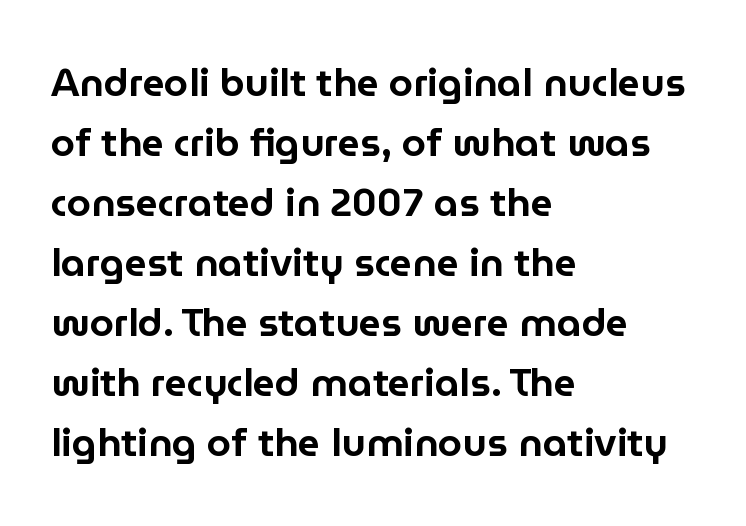
One-word summary of the alignment: left. It's the straight-up-and-down kind of type. Caption: standard tracking, unaltered. Each letter keeps its own natural width here, so spacing adapts to shape.
